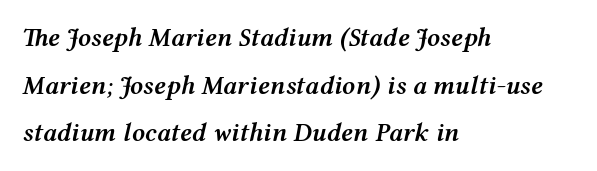
{"italic": "yes", "lean": "right", "slant_degrees": 12, "bold": "semi", "underline": "no", "align": "left", "line_spacing_ratio": 1.83, "letter_spacing": "normal", "letter_spacing_em": 0.0, "glyph_px": 26}
